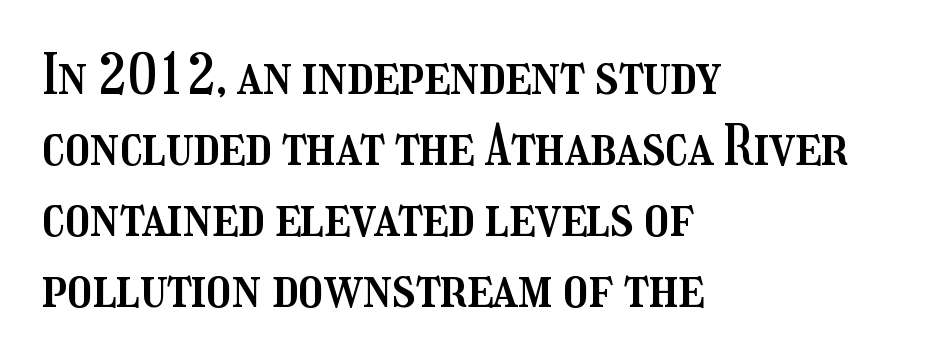
Q: Is the text italic (slanted)? A: No, it is upright.
Q: Is the text underlined? A: No.
Q: How is the paragraph aligned? A: Left-aligned.
Q: Is the spacing between letters normal or unusually wide? A: Normal.
Q: Is the spacing between lines tight, normal or loose? A: Normal.
Q: Width (condensed, normal, or wide)? A: Condensed.
Q: Stroke contrast? A: Medium.
Q: x-height? A: Medium.
Q: Monospaced? A: No.
